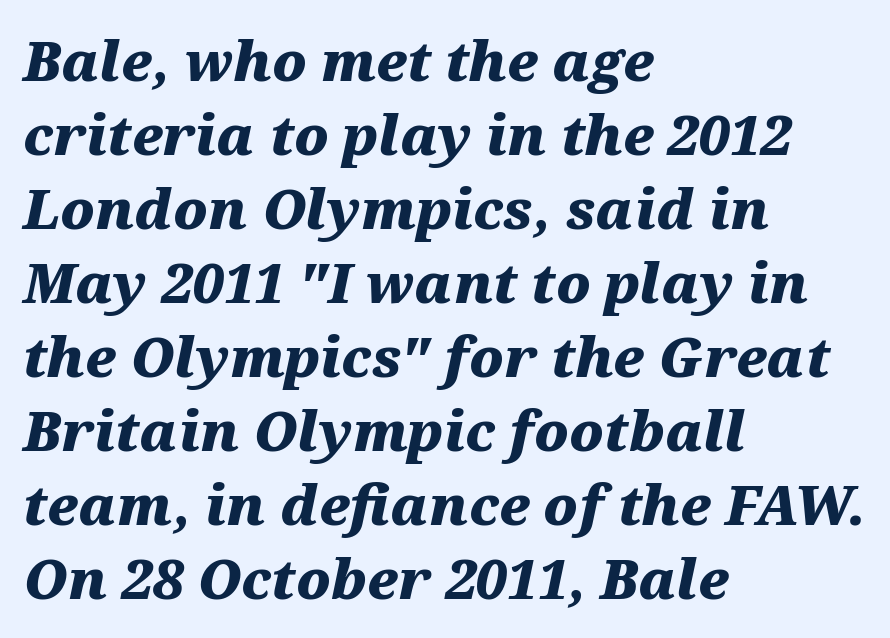
Q: Is the text bold? A: Yes.
Q: Is the text italic (slanted)? A: Yes, it leans right by about 12 degrees.
Q: Is the text underlined? A: No.
Q: How is the paragraph aligned? A: Left-aligned.
Q: Is the spacing between letters normal or unusually wide? A: Normal.
Q: Is the spacing between lines tight, normal or loose? A: Normal.
Q: Width (condensed, normal, or wide)? A: Wide.
Q: Stroke contrast? A: Medium.
Q: x-height? A: Medium.
Q: Monospaced? A: No.
